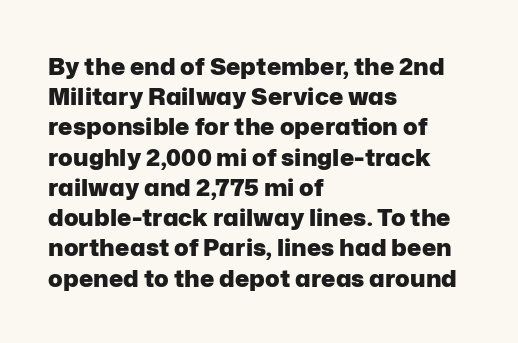
{"italic": "no", "bold": "yes", "underline": "no", "align": "left", "line_spacing": "normal", "line_spacing_ratio": 1.26, "letter_spacing": "normal", "letter_spacing_em": 0.0, "glyph_px": 24}
